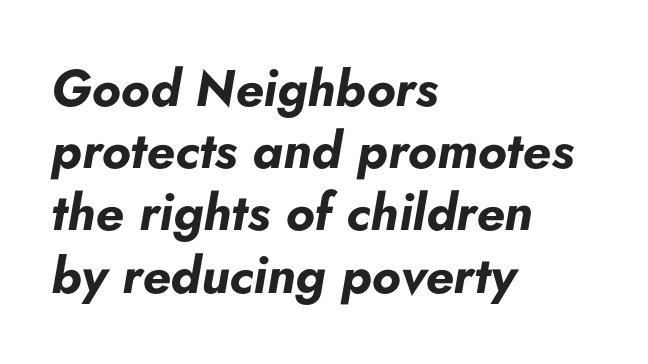
{"italic": "yes", "lean": "right", "slant_degrees": 5, "bold": "yes", "weight": "bold", "width": "normal", "stroke_contrast": "low", "x_height": "small", "monospaced": "no", "underline": "no", "align": "left", "line_spacing_ratio": 1.22, "letter_spacing": "normal", "letter_spacing_em": 0.0, "glyph_px": 51}
